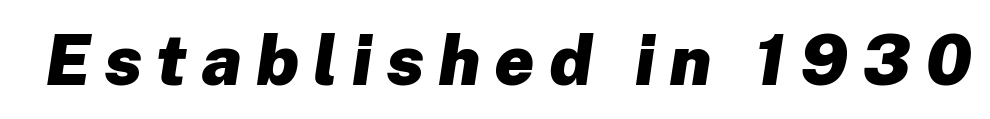
Q: Is the text bold? A: Yes.
Q: Is the text italic (slanted)? A: Yes, it leans right by about 8 degrees.
Q: Is the text underlined? A: No.
Q: Is the spacing between letters normal or unusually wide? A: Unusually wide.
Q: Width (condensed, normal, or wide)? A: Normal.
Q: Stroke contrast? A: Low.
Q: x-height? A: Medium.
Q: Monospaced? A: No.
